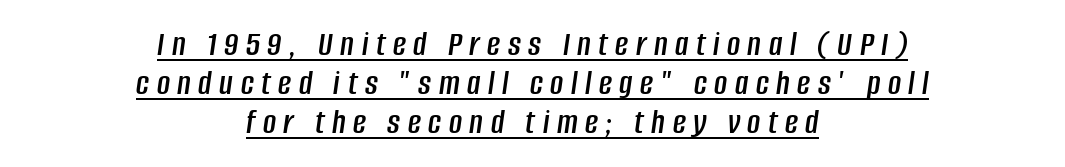
Display-style spreading of the glyphs; the letterfit is very open. This sample carries an underscore along the baseline area. The axis of the letterforms is tilted away from vertical. The letters advance in unequal steps, a hallmark of proportional type. Typeset on center — no edge is straight. Regarding leading, the lines here are crowded together.
